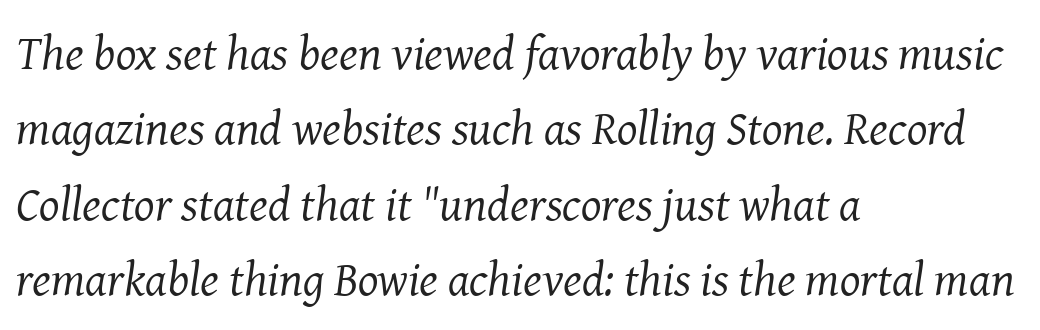
The image shows 48 px regular-weight serif type, italic (leaning right); set left-aligned, normal line spacing (1.57x), normal letter spacing, not underlined; medium stroke contrast and a medium x-height.
